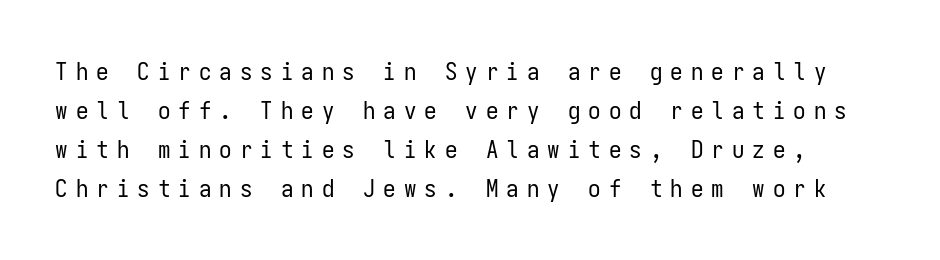
{"italic": "no", "bold": "no", "underline": "no", "line_spacing": "normal", "line_spacing_ratio": 1.56, "letter_spacing": "wide", "letter_spacing_em": 0.32, "glyph_px": 25}
